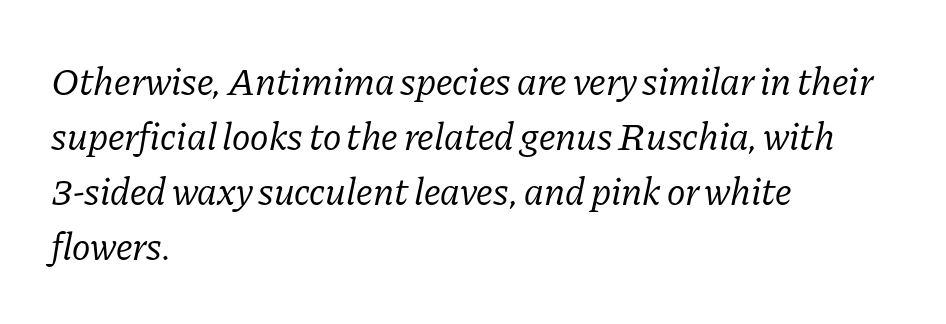
{"serif": "yes", "italic": "yes", "lean": "right", "slant_degrees": 11, "bold": "no", "weight": "regular", "width": "normal", "stroke_contrast": "low", "x_height": "medium", "monospaced": "no", "underline": "no", "align": "left", "line_spacing": "normal", "line_spacing_ratio": 1.41, "letter_spacing": "normal", "letter_spacing_em": 0.0, "glyph_px": 39}
